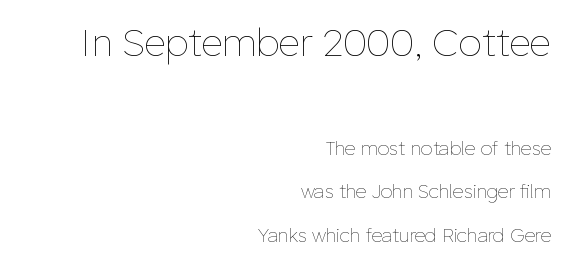
The image shows 38 px thin type, upright; set right-aligned, loose line spacing (2.3x), normal letter spacing, not underlined; the first (top) block is 2.0x larger; low stroke contrast and a medium x-height.
